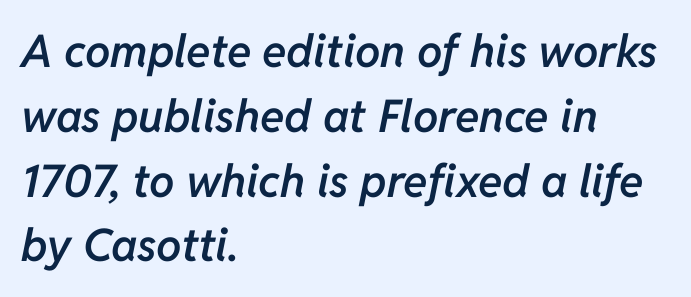
Q: Is the text bold? A: Semi-bold.
Q: Is the text italic (slanted)? A: Yes, it leans right by about 11 degrees.
Q: Is the text underlined? A: No.
Q: How is the paragraph aligned? A: Left-aligned.
Q: Is the spacing between letters normal or unusually wide? A: Normal.
Q: Is the spacing between lines tight, normal or loose? A: Normal.
Q: Width (condensed, normal, or wide)? A: Normal.
Q: Stroke contrast? A: Low.
Q: x-height? A: Medium.
Q: Monospaced? A: No.
